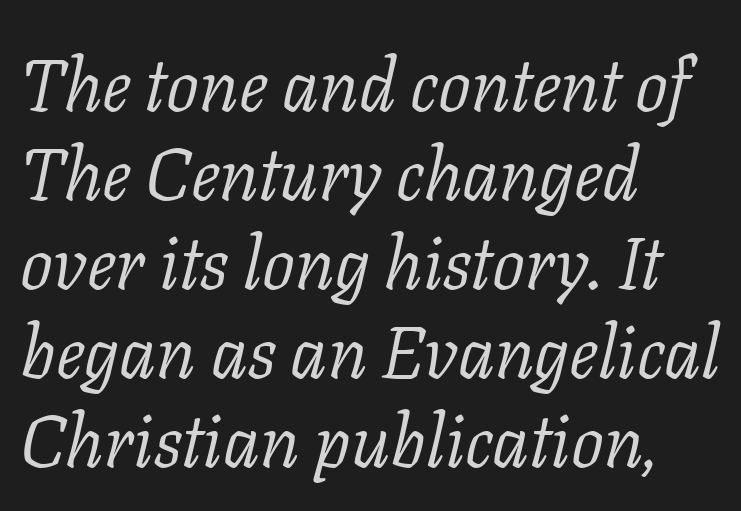
The image shows 73 px light serif type, italic (leaning right); set left-aligned, line spacing 1.22x, normal letter spacing, not underlined; low stroke contrast and a medium x-height.
